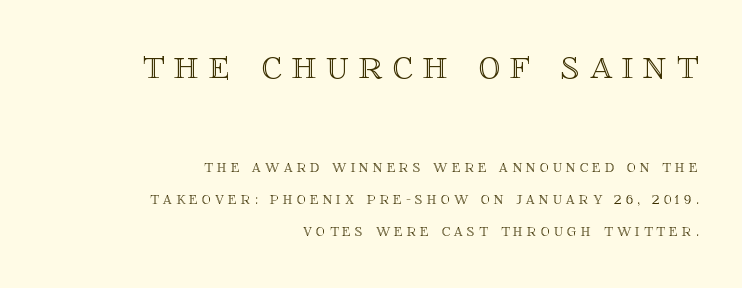
Do the characters align in a grid? No, the font is proportional. Every row of glyphs terminates at an identical x-position on the right. Italic: no, the glyphs are upright roman. The initial chunk of copy outweighs the following chunk in type size. These lines have a slow, spaced-out rhythm from letter to letter.
